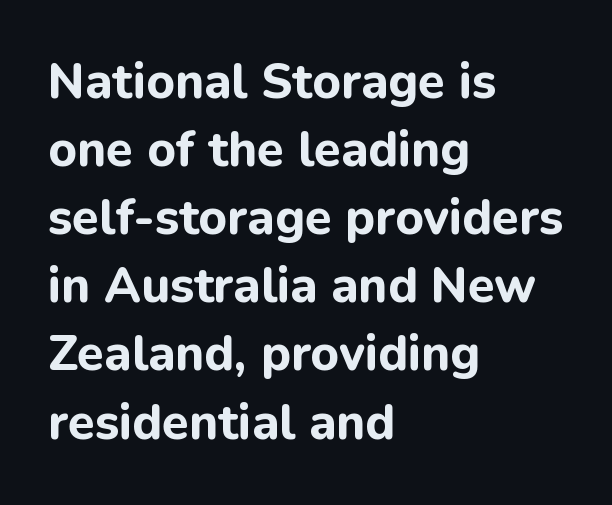
The image shows 49 px bold sans-serif type, upright; set left-aligned, normal line spacing (1.39x), normal letter spacing, not underlined; low stroke contrast and a medium x-height.
